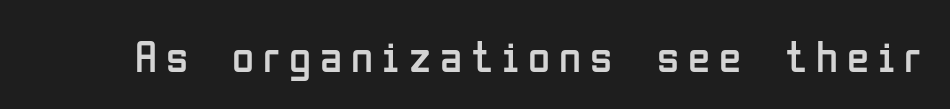
The image shows 45 px regular-weight, condensed sans-serif type, upright; set unusually wide letter spacing (+0.2 em), not underlined; low stroke contrast and a medium x-height.
